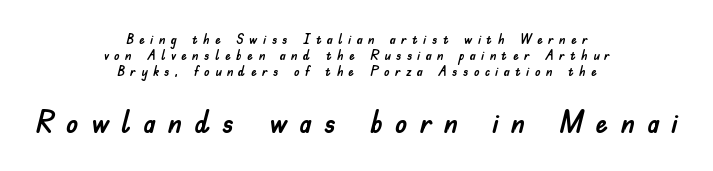
Q: Is the text italic (slanted)? A: Yes.
Q: Is the typeface a serif or a sans-serif typeface? A: Sans-serif.
Q: Is the text underlined? A: No.
Q: How is the paragraph aligned? A: Centered.
Q: Is the spacing between letters normal or unusually wide? A: Unusually wide.
Q: Is the spacing between lines tight, normal or loose? A: Tight.
Q: Which block of text is set in a larger size, the first (top) or the second (bottom)? A: The second (bottom) one.
Q: Width (condensed, normal, or wide)? A: Normal.
Q: Stroke contrast? A: Low.
Q: x-height? A: Small.
Q: Monospaced? A: No.
